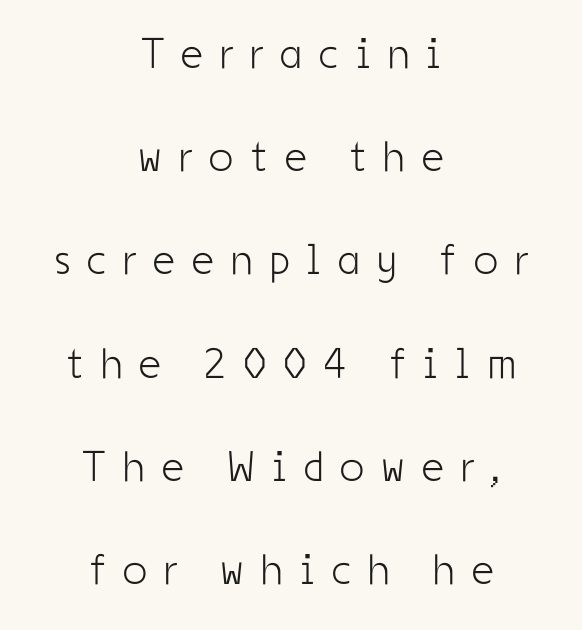
{"serif": "no", "italic": "no", "bold": "no", "weight": "light", "width": "condensed", "stroke_contrast": "low", "x_height": "medium", "monospaced": "no", "underline": "no", "align": "center", "line_spacing": "loose", "line_spacing_ratio": 2.4, "letter_spacing": "wide", "letter_spacing_em": 0.4, "glyph_px": 43}
